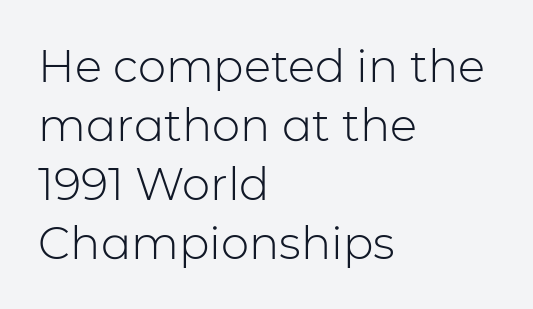
Between one letter and the next there's only the usual sliver of space. Upright lettering throughout. Descender tails drop into unmarked territory. Caption: face not bold, strokes unweighted. The face used here is proportionally spaced, like ordinary book or web type.
